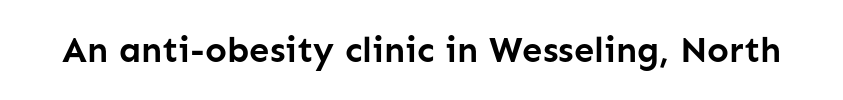
{"serif": "no", "italic": "no", "bold": "yes", "weight": "semibold", "width": "normal", "stroke_contrast": "low", "x_height": "medium", "monospaced": "no", "underline": "no", "letter_spacing": "normal", "letter_spacing_em": 0.0, "glyph_px": 36}
